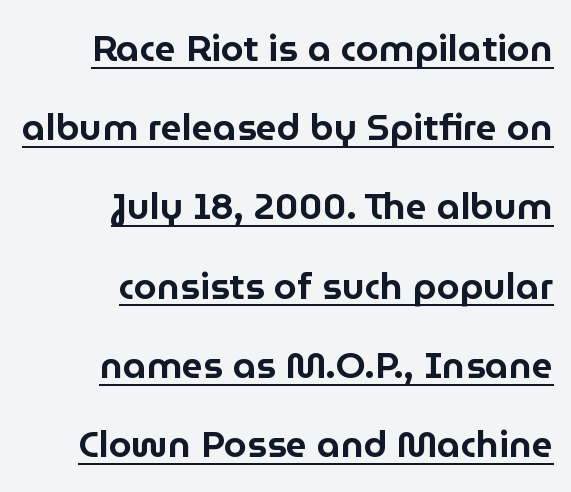
Q: Is the text italic (slanted)? A: No, it is upright.
Q: Is the typeface a serif or a sans-serif typeface? A: Sans-serif.
Q: Is the text underlined? A: Yes.
Q: How is the paragraph aligned? A: Right-aligned.
Q: Is the spacing between letters normal or unusually wide? A: Normal.
Q: Is the spacing between lines tight, normal or loose? A: Loose.
Q: Width (condensed, normal, or wide)? A: Normal.
Q: Stroke contrast? A: Low.
Q: x-height? A: Medium.
Q: Monospaced? A: No.
